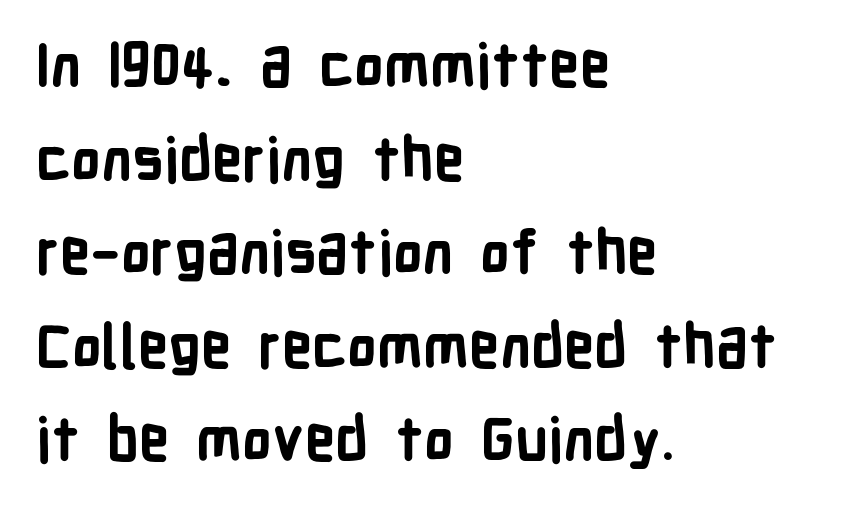
Q: Is the text bold? A: Yes.
Q: Is the text italic (slanted)? A: No, it is upright.
Q: Is the typeface a serif or a sans-serif typeface? A: Sans-serif.
Q: Is the text underlined? A: No.
Q: How is the paragraph aligned? A: Left-aligned.
Q: Is the spacing between letters normal or unusually wide? A: Normal.
Q: Is the spacing between lines tight, normal or loose? A: Normal.
Q: Width (condensed, normal, or wide)? A: Condensed.
Q: Stroke contrast? A: Low.
Q: x-height? A: Medium.
Q: Monospaced? A: No.
